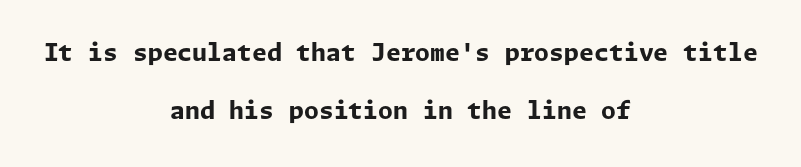
Upright lettering throughout. How heavy is the stroke? Heavy — this is a bold. Both edges are ragged and mirror each other, which tells us the setting is centered. A typesetter would call this leading open, well beyond the default. Anything drawn beneath the words? Only blank space. The gaps between neighbouring characters are ordinary and unremarkable.
